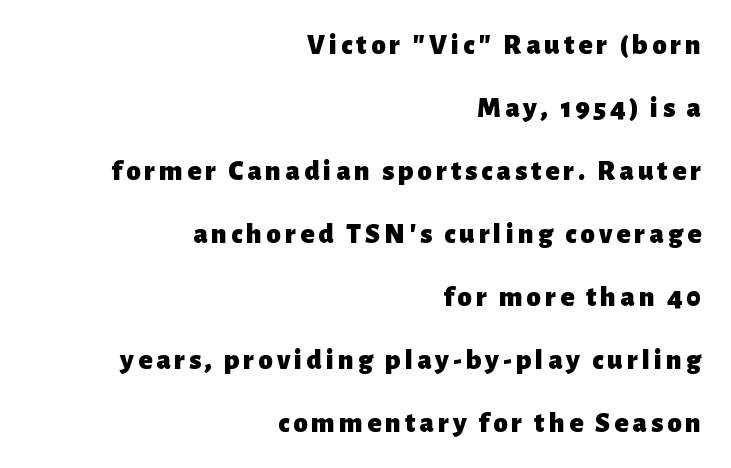
Q: Is the text bold? A: Yes.
Q: Is the text italic (slanted)? A: No, it is upright.
Q: Is the typeface a serif or a sans-serif typeface? A: Sans-serif.
Q: Is the text underlined? A: No.
Q: How is the paragraph aligned? A: Right-aligned.
Q: Is the spacing between lines tight, normal or loose? A: Loose.
Q: Width (condensed, normal, or wide)? A: Normal.
Q: Stroke contrast? A: Low.
Q: x-height? A: Medium.
Q: Monospaced? A: No.
